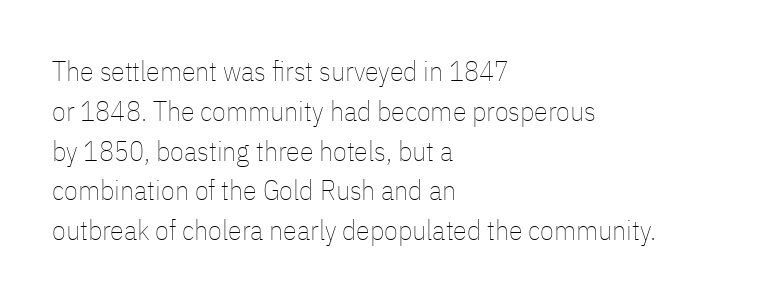
A clean baseline with only descenders dipping below it. Character widths vary here, with narrow letters taking less room than wide ones. The weight would be labelled regular, book, light, or lighter still. The typography opts for an upright posture over an oblique one. No extra tracking has been applied to these lines. Layout note: lines flush left.
